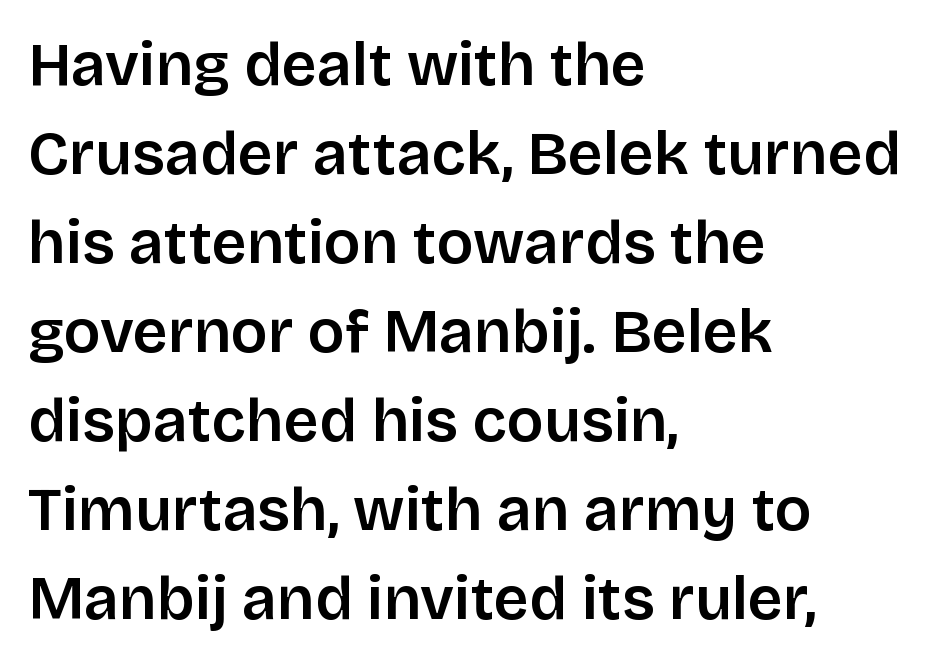
The image shows 61 px semibold sans-serif type, upright; set left-aligned, normal line spacing (1.46x), normal letter spacing, not underlined; low stroke contrast and a large x-height.
